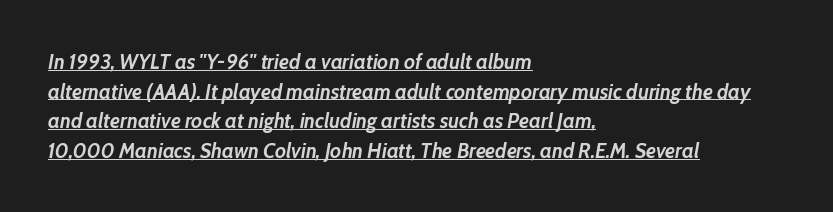
Q: Is the text bold? A: Yes.
Q: Is the text italic (slanted)? A: Yes, it leans right by about 10 degrees.
Q: Is the text underlined? A: Yes.
Q: How is the paragraph aligned? A: Left-aligned.
Q: Is the spacing between letters normal or unusually wide? A: Normal.
Q: Is the spacing between lines tight, normal or loose? A: Normal.
